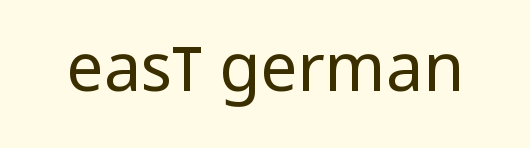
The weight would be labelled regular, book, light, or lighter still. Nobody touched the tracking dial on this one. The face used here is a sans, in the tradition of grotesques and geometrics. Unmarked baselines from the first word to the last. Think of a printed novel: that variable character pitch is what you see here. It's the straight-up-and-down kind of type.
